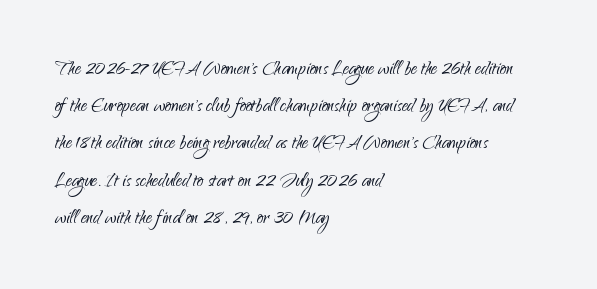
The image shows 24 px text type; set left-aligned, normal line spacing (1.55x), normal letter spacing, not underlined.
